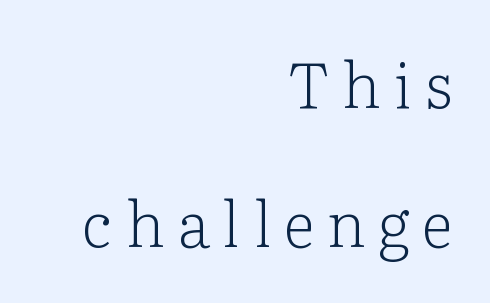
Q: Is the text bold? A: No.
Q: Is the text italic (slanted)? A: No, it is upright.
Q: Is the typeface a serif or a sans-serif typeface? A: Serif.
Q: Is the text underlined? A: No.
Q: How is the paragraph aligned? A: Right-aligned.
Q: Is the spacing between letters normal or unusually wide? A: Unusually wide.
Q: Is the spacing between lines tight, normal or loose? A: Loose.
Q: Width (condensed, normal, or wide)? A: Normal.
Q: Stroke contrast? A: Low.
Q: x-height? A: Medium.
Q: Monospaced? A: No.
